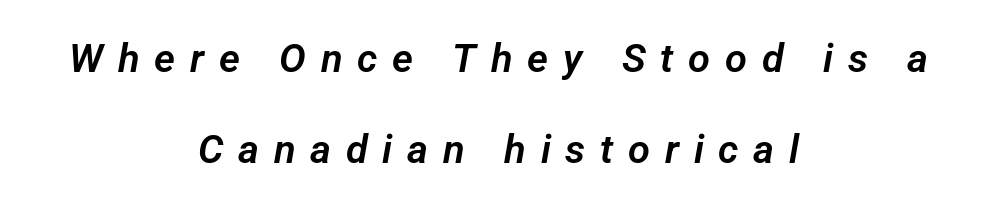
This rendering employs a face without finishing strokes, i.e., a sans-serif. Horizontal bands of white between lines are thick stripes. You could only call the tracking loose — the letters float apart. The rag falls on both sides of this text block equally. Descender tails drop into unmarked territory. Looks like regular typesetting: each glyph gets only the width it needs.
